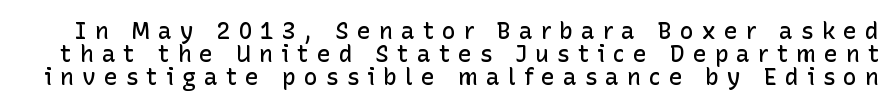
Notice how descenders almost collide with the ascenders below — that's tight leading. A bare baseline throughout the passage. You can tell it's not italic because the verticals are truly vertical. Summary of weight: moderately heavy, a semibold. The rendering inserts visible extra space after every character.
